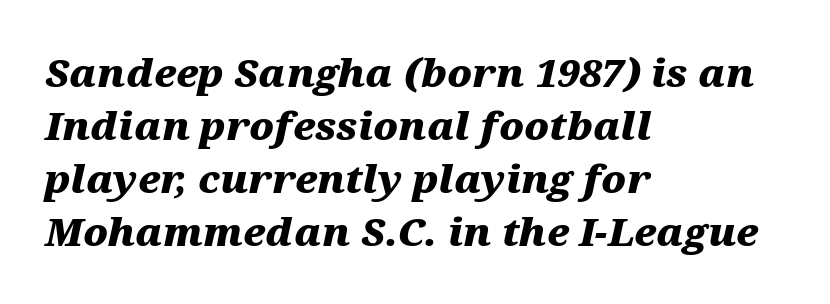
{"italic": "yes", "lean": "right", "slant_degrees": 12, "bold": "yes", "weight": "heavy", "width": "wide", "stroke_contrast": "medium", "x_height": "medium", "monospaced": "no", "underline": "no", "align": "left", "line_spacing": "normal", "line_spacing_ratio": 1.36, "letter_spacing": "normal", "letter_spacing_em": 0.0, "glyph_px": 39}
